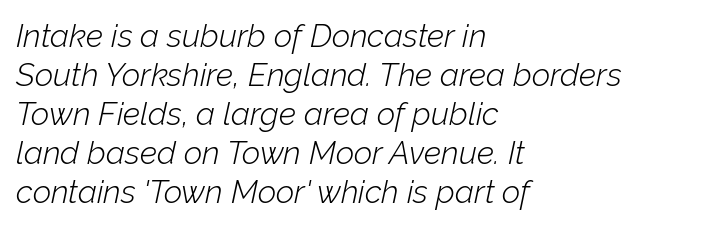
Q: Is the text bold? A: No.
Q: Is the text italic (slanted)? A: Yes, it leans right by about 12 degrees.
Q: Is the text underlined? A: No.
Q: How is the paragraph aligned? A: Left-aligned.
Q: Is the spacing between letters normal or unusually wide? A: Normal.
Q: Width (condensed, normal, or wide)? A: Normal.
Q: Stroke contrast? A: Low.
Q: x-height? A: Medium.
Q: Monospaced? A: No.
